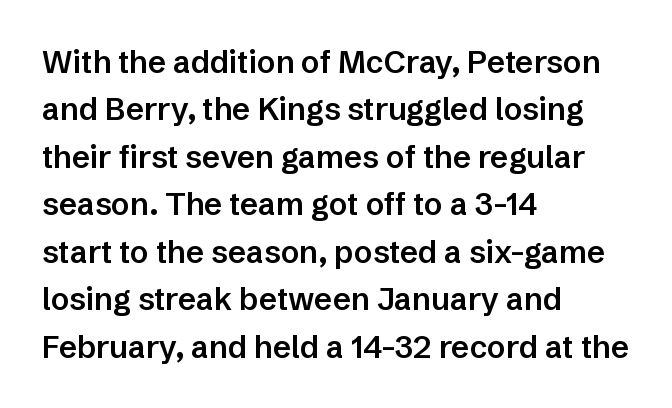
The image shows 31 px semibold sans-serif type, upright; set left-aligned, normal line spacing (1.53x), normal letter spacing, not underlined; low stroke contrast and a medium x-height.
